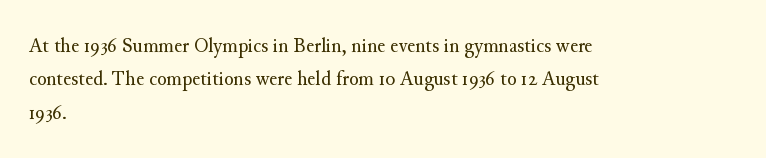
{"italic": "no", "bold": "no", "underline": "no", "align": "left", "line_spacing": "normal", "line_spacing_ratio": 1.52, "letter_spacing": "normal", "letter_spacing_em": 0.0, "glyph_px": 22}
